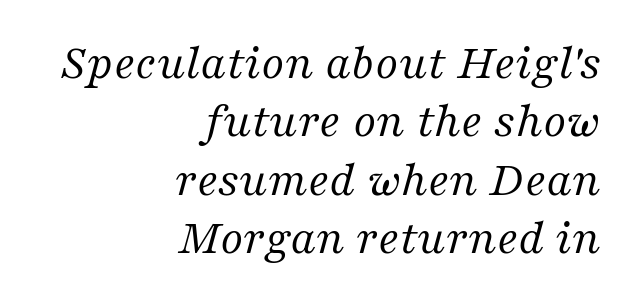
{"serif": "yes", "italic": "yes", "lean": "right", "slant_degrees": 16, "bold": "no", "weight": "regular", "width": "normal", "stroke_contrast": "medium", "x_height": "medium", "monospaced": "no", "underline": "no", "align": "right", "line_spacing_ratio": 1.17, "letter_spacing": "normal", "letter_spacing_em": 0.0, "glyph_px": 50}
